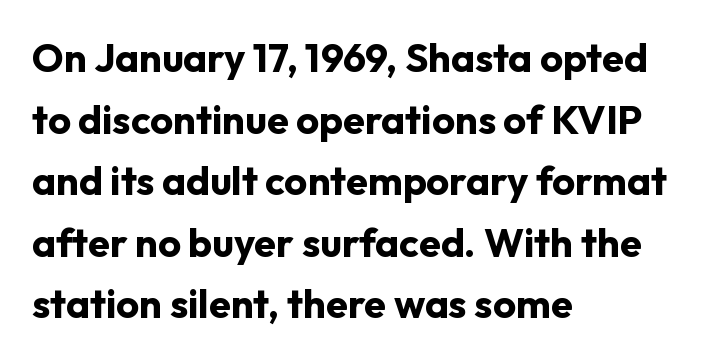
Q: Is the text bold? A: Yes.
Q: Is the text italic (slanted)? A: No, it is upright.
Q: Is the typeface a serif or a sans-serif typeface? A: Sans-serif.
Q: Is the text underlined? A: No.
Q: How is the paragraph aligned? A: Left-aligned.
Q: Is the spacing between letters normal or unusually wide? A: Normal.
Q: Is the spacing between lines tight, normal or loose? A: Normal.
Q: Width (condensed, normal, or wide)? A: Normal.
Q: Stroke contrast? A: Low.
Q: x-height? A: Medium.
Q: Monospaced? A: No.
